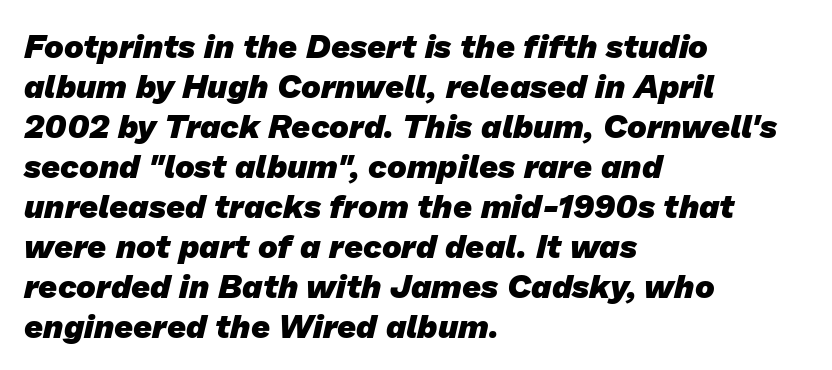
Q: Is the text bold? A: Yes.
Q: Is the typeface a serif or a sans-serif typeface? A: Sans-serif.
Q: Is the text underlined? A: No.
Q: How is the paragraph aligned? A: Left-aligned.
Q: Is the spacing between letters normal or unusually wide? A: Normal.
Q: Width (condensed, normal, or wide)? A: Normal.
Q: Stroke contrast? A: Low.
Q: x-height? A: Medium.
Q: Monospaced? A: No.
